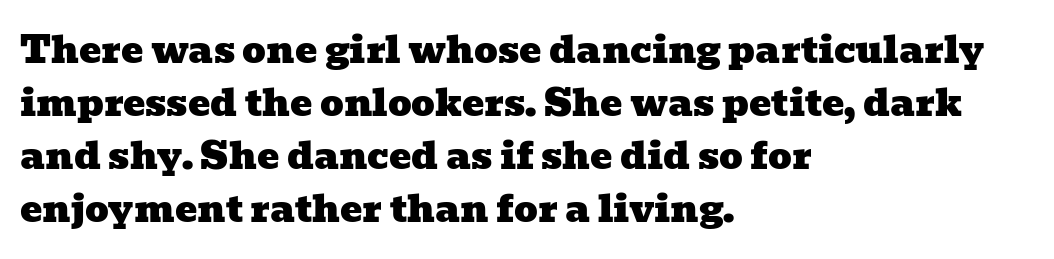
The vertical gap from one line to the next is medium. The face used here is proportionally spaced, like ordinary book or web type. A typesetter would call this zero additional tracking. Compared with a centered layout, this one pins lines to the left instead.
